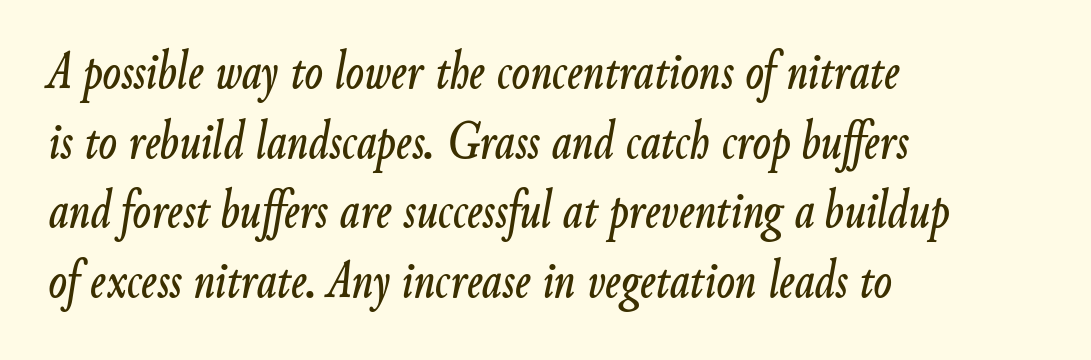
{"italic": "yes", "lean": "right", "slant_degrees": 9, "width": "condensed", "stroke_contrast": "low", "x_height": "small", "monospaced": "no", "underline": "no", "align": "left", "line_spacing": "normal", "line_spacing_ratio": 1.29, "letter_spacing": "normal", "letter_spacing_em": 0.0, "glyph_px": 54}
